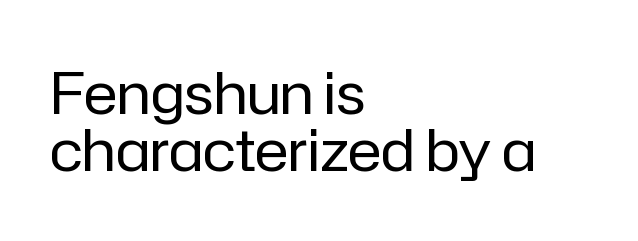
{"serif": "no", "italic": "no", "bold": "no", "weight": "regular", "width": "normal", "stroke_contrast": "low", "x_height": "medium", "monospaced": "no", "underline": "no", "align": "left", "line_spacing": "tight", "line_spacing_ratio": 0.99, "letter_spacing": "normal", "letter_spacing_em": 0.0, "glyph_px": 58}
